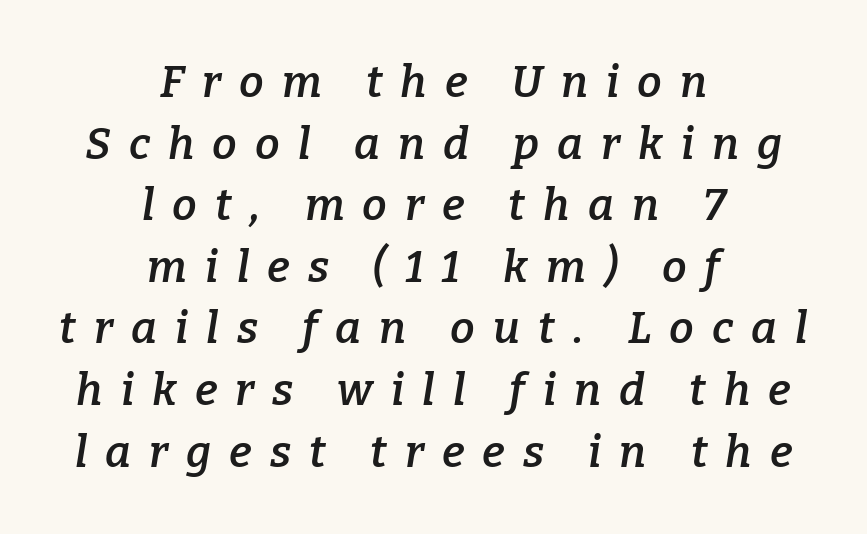
{"serif": "yes", "italic": "yes", "lean": "right", "slant_degrees": 9, "bold": "semi", "weight": "semibold", "width": "normal", "stroke_contrast": "low", "x_height": "medium", "monospaced": "no", "underline": "no", "align": "center", "line_spacing": "normal", "line_spacing_ratio": 1.4, "letter_spacing": "wide", "letter_spacing_em": 0.41, "glyph_px": 44}
